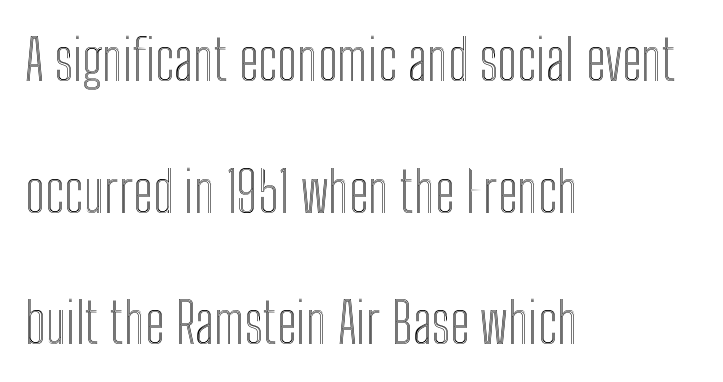
{"italic": "no", "width": "condensed", "x_height": "medium", "monospaced": "no", "underline": "no", "align": "left", "line_spacing": "loose", "line_spacing_ratio": 2.35, "letter_spacing": "normal", "letter_spacing_em": 0.0, "glyph_px": 56}
